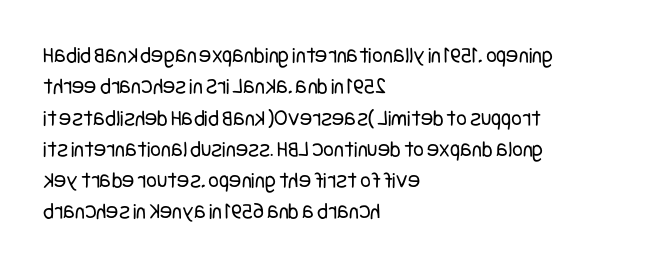
Q: Is the text bold? A: No.
Q: Is the text italic (slanted)? A: No, it is upright.
Q: Is the text underlined? A: No.
Q: How is the paragraph aligned? A: Left-aligned.
Q: Is the spacing between letters normal or unusually wide? A: Normal.
Q: Is the spacing between lines tight, normal or loose? A: Normal.
